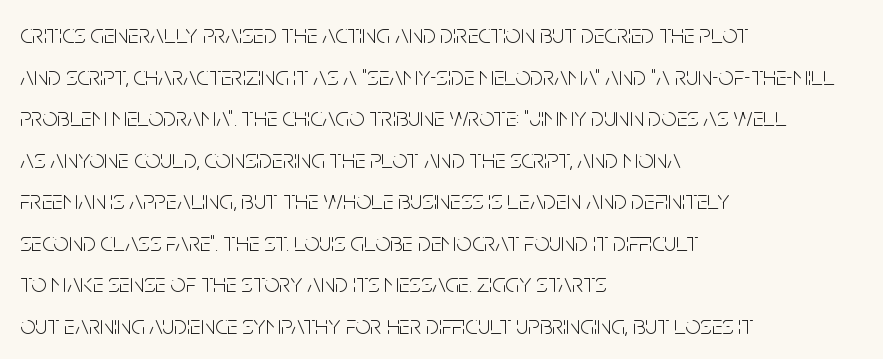
The image shows 27 px text type, upright; set left-aligned, normal line spacing (1.54x), normal letter spacing, not underlined.
